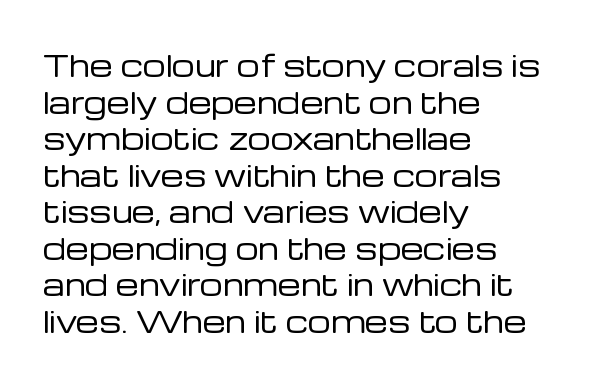
{"serif": "no", "italic": "no", "bold": "no", "weight": "regular", "width": "normal", "stroke_contrast": "low", "x_height": "medium", "monospaced": "no", "underline": "no", "align": "left", "line_spacing": "normal", "line_spacing_ratio": 1.26, "letter_spacing": "normal", "letter_spacing_em": 0.0, "glyph_px": 29}
